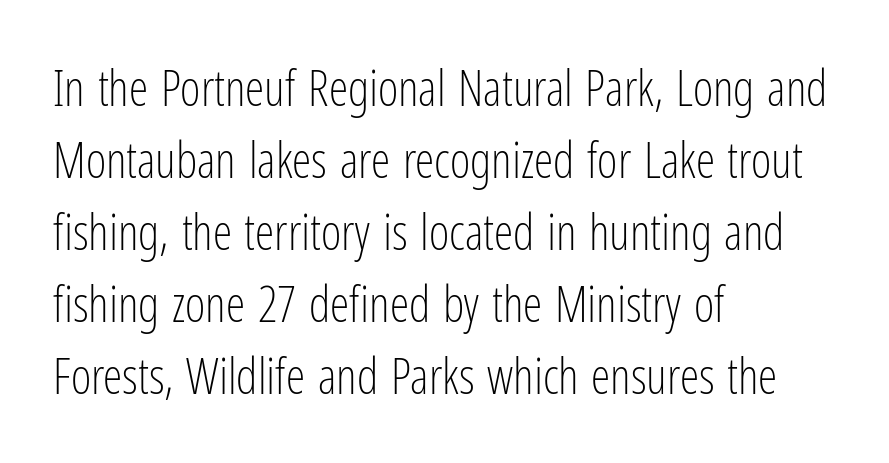
{"serif": "no", "italic": "no", "bold": "no", "weight": "light", "width": "condensed", "stroke_contrast": "low", "x_height": "medium", "monospaced": "no", "underline": "no", "align": "left", "line_spacing": "normal", "line_spacing_ratio": 1.47, "letter_spacing": "normal", "letter_spacing_em": 0.0, "glyph_px": 49}
